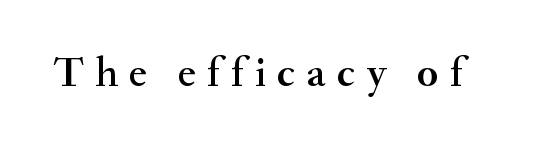
{"serif": "yes", "italic": "no", "width": "normal", "stroke_contrast": "medium", "x_height": "small", "monospaced": "no", "underline": "no", "letter_spacing": "wide", "letter_spacing_em": 0.26, "glyph_px": 43}
